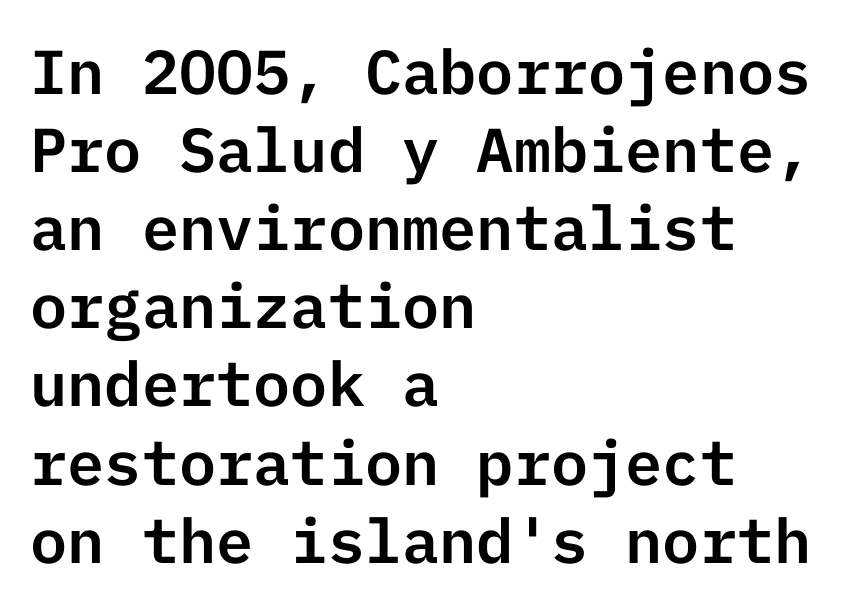
Q: Is the text italic (slanted)? A: No, it is upright.
Q: Is the typeface a serif or a sans-serif typeface? A: Sans-serif.
Q: Is the text underlined? A: No.
Q: How is the paragraph aligned? A: Left-aligned.
Q: Is the spacing between letters normal or unusually wide? A: Normal.
Q: Is the spacing between lines tight, normal or loose? A: Normal.
Q: Width (condensed, normal, or wide)? A: Normal.
Q: Stroke contrast? A: Low.
Q: x-height? A: Medium.
